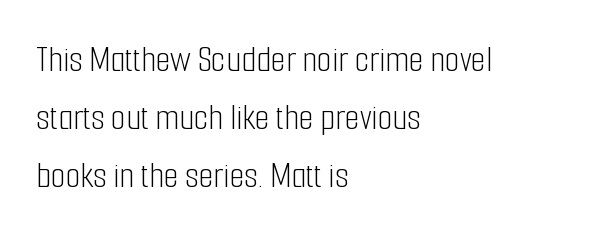
Italic: no, the glyphs are upright roman. What's the leading like? Ordinary, nothing unusual. Character widths vary here, with narrow letters taking less room than wide ones. Underline: absent.
